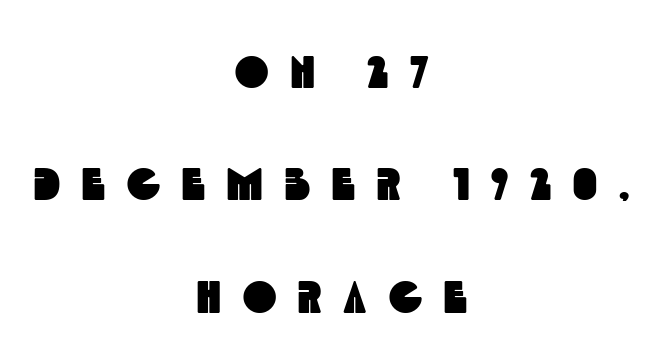
The image shows 45 px condensed sans-serif type; set centered, loose line spacing (2.5x), unusually wide letter spacing (+0.49 em), not underlined; a large x-height.
